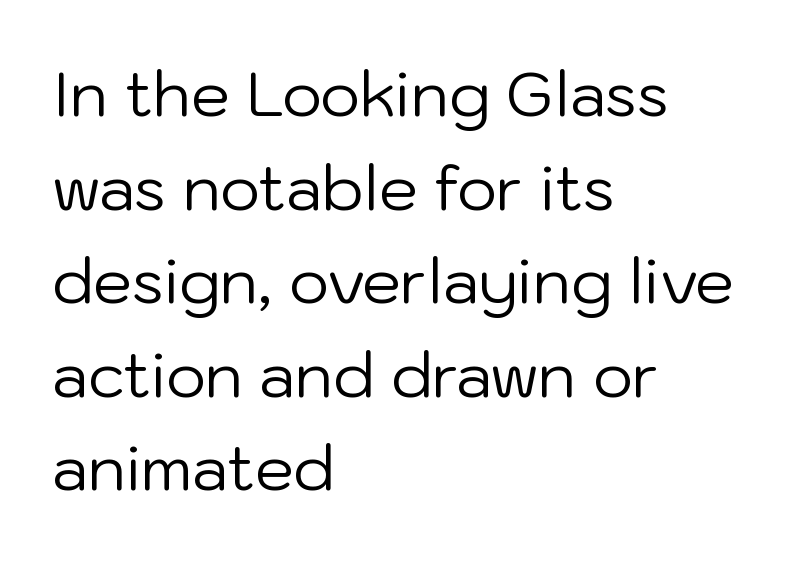
{"serif": "no", "italic": "no", "bold": "no", "weight": "regular", "width": "normal", "stroke_contrast": "low", "x_height": "medium", "monospaced": "no", "underline": "no", "align": "left", "line_spacing": "normal", "line_spacing_ratio": 1.51, "letter_spacing": "normal", "letter_spacing_em": 0.0, "glyph_px": 62}
